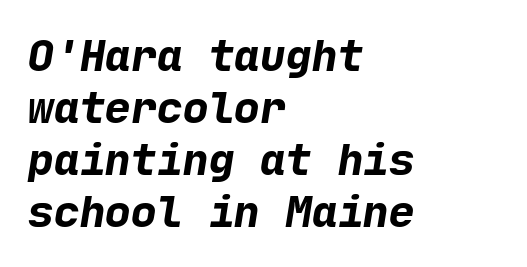
{"serif": "no", "bold": "yes", "weight": "bold", "width": "normal", "stroke_contrast": "low", "x_height": "medium", "underline": "no", "align": "left", "line_spacing_ratio": 1.21, "letter_spacing": "normal", "letter_spacing_em": 0.0, "glyph_px": 43}
